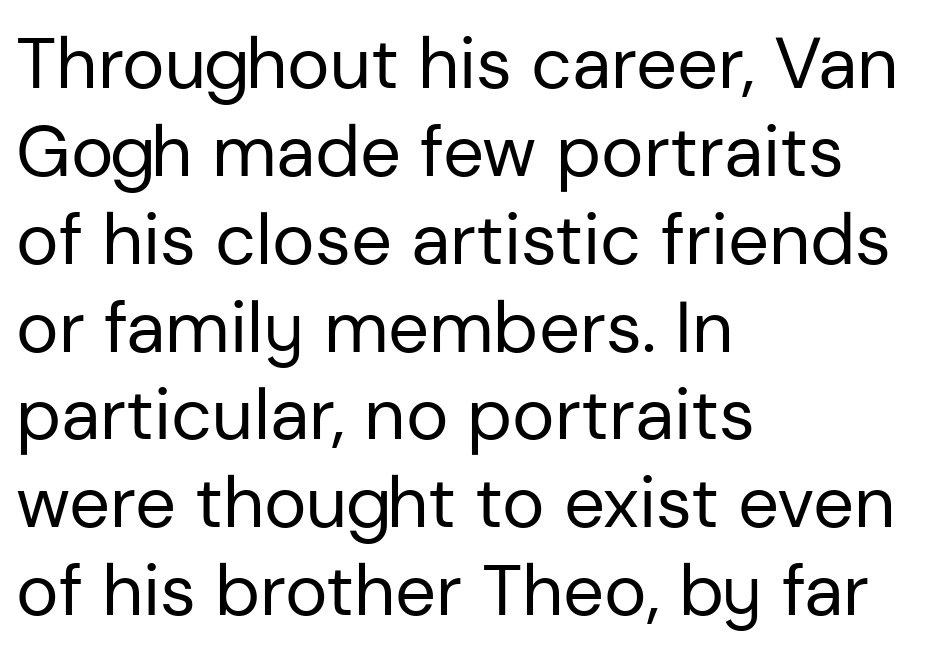
{"serif": "no", "italic": "no", "bold": "no", "weight": "regular", "width": "normal", "stroke_contrast": "low", "x_height": "medium", "monospaced": "no", "underline": "no", "align": "left", "line_spacing_ratio": 1.22, "letter_spacing": "normal", "letter_spacing_em": 0.0, "glyph_px": 72}
